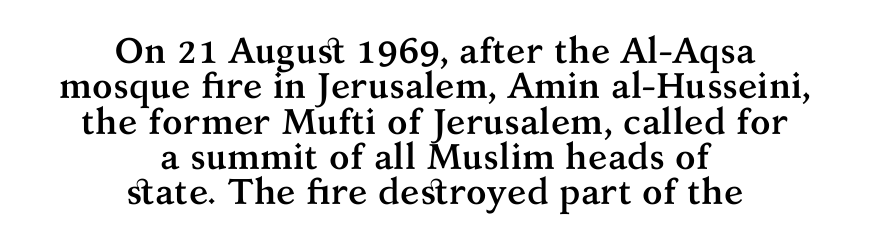
Unlike a clean sans, this face finishes its strokes with serifs. Is there much room between lines? No — they nearly touch. Only glyphs here, with clear space below each row. Posture: vertical. Characters follow at the spacing the type designer built in.
